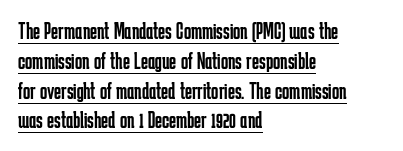
Q: Is the text bold? A: No.
Q: Is the text italic (slanted)? A: No, it is upright.
Q: Is the text underlined? A: Yes.
Q: How is the paragraph aligned? A: Left-aligned.
Q: Is the spacing between letters normal or unusually wide? A: Normal.
